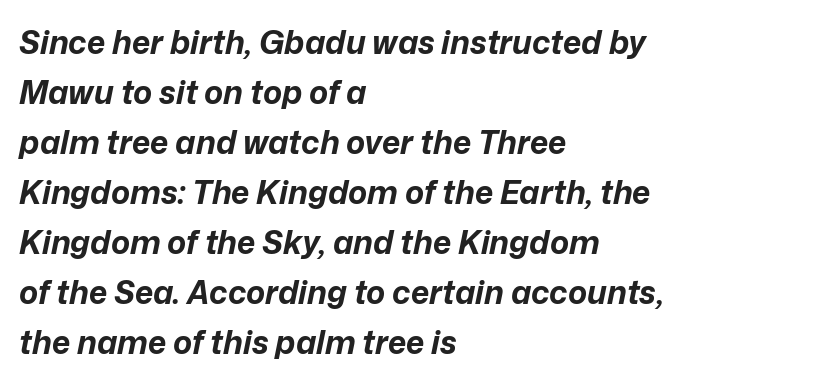
Notice how thick the strokes are: this is what a full bold looks like. Students, note that the glyphs here touch the page at normal intervals. Think of a printed novel: that variable character pitch is what you see here. Tall strokes in this sample are angled rather than plumb.
